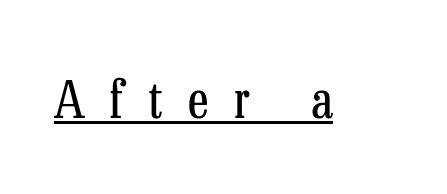
The image shows 51 px regular-weight, condensed serif type, upright; set unusually wide letter spacing (+0.5 em), underlined; low stroke contrast and a medium x-height.
